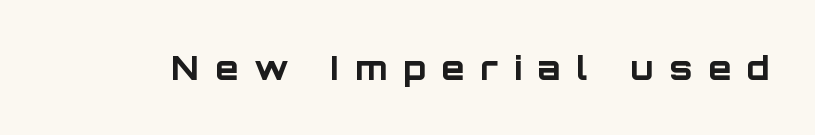
The image shows 33 px bold sans-serif type, upright; set unusually wide letter spacing (+0.49 em), not underlined; low stroke contrast and a large x-height.
